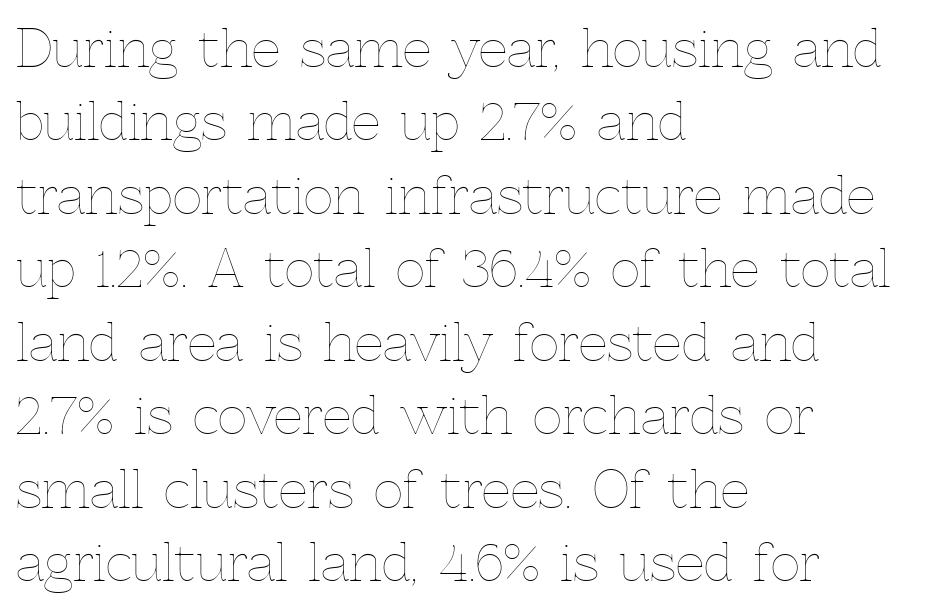
The passage shown is not bold in any degree. Letters rest on an invisible, unmarked baseline. The face used here is proportionally spaced, like ordinary book or web type. The lines in this sample share a left origin and differ only in where they stop.
